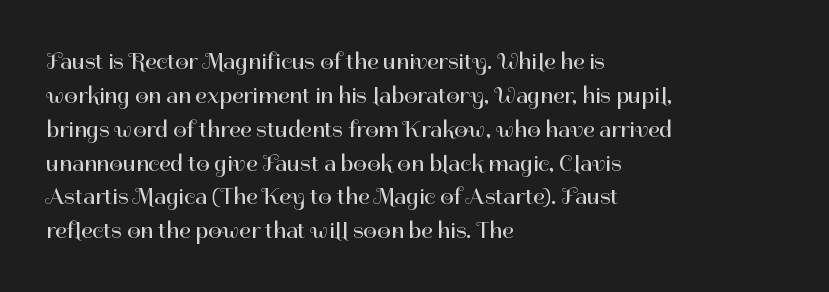
{"italic": "no", "bold": "no", "underline": "no", "align": "left", "line_spacing": "normal", "line_spacing_ratio": 1.41, "letter_spacing": "normal", "letter_spacing_em": 0.0, "glyph_px": 24}
